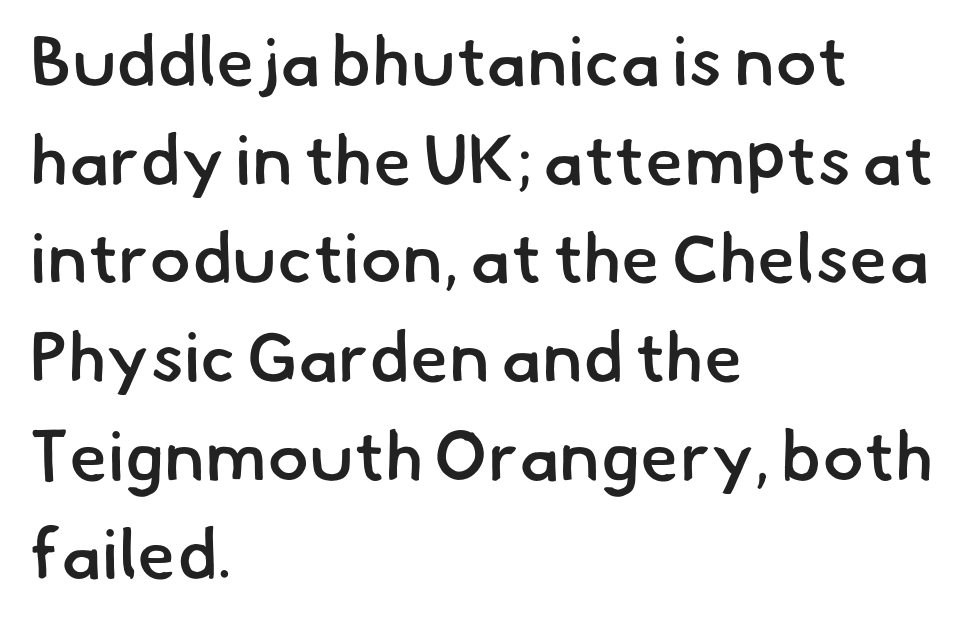
Q: Is the text bold? A: Semi-bold.
Q: Is the typeface a serif or a sans-serif typeface? A: Sans-serif.
Q: Is the text underlined? A: No.
Q: How is the paragraph aligned? A: Left-aligned.
Q: Is the spacing between letters normal or unusually wide? A: Normal.
Q: Is the spacing between lines tight, normal or loose? A: Normal.
Q: Width (condensed, normal, or wide)? A: Normal.
Q: Stroke contrast? A: Low.
Q: x-height? A: Small.
Q: Monospaced? A: No.
